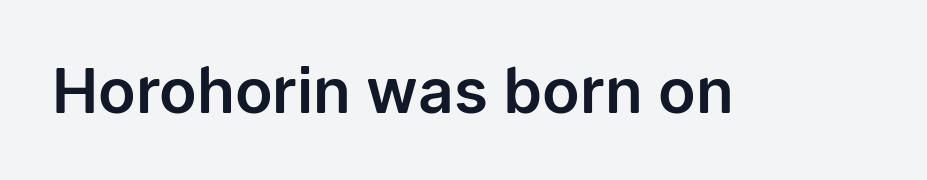
Q: Is the text italic (slanted)? A: No, it is upright.
Q: Is the typeface a serif or a sans-serif typeface? A: Sans-serif.
Q: Is the text underlined? A: No.
Q: Is the spacing between letters normal or unusually wide? A: Normal.
Q: Width (condensed, normal, or wide)? A: Normal.
Q: Stroke contrast? A: Low.
Q: x-height? A: Medium.
Q: Monospaced? A: No.
